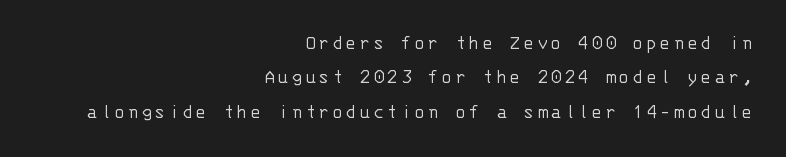
Rule under the text: the space is simply empty. The font's upright variant was chosen for this text. Horizontal alignment here is rightward, an uncommon choice for prose. The characters are drawn with everyday or finer stroke widths.
